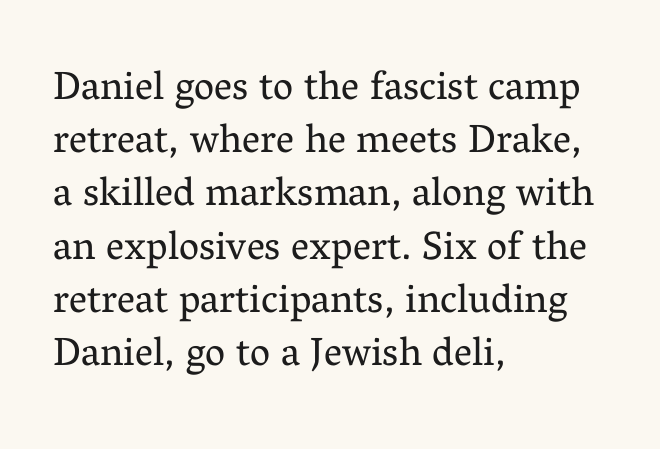
{"serif": "yes", "italic": "no", "bold": "no", "weight": "regular", "width": "normal", "stroke_contrast": "medium", "x_height": "medium", "monospaced": "no", "underline": "no", "align": "left", "line_spacing": "normal", "line_spacing_ratio": 1.33, "letter_spacing": "normal", "letter_spacing_em": 0.0, "glyph_px": 40}
